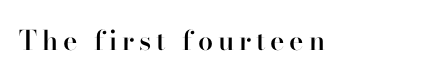
{"italic": "no", "bold": "semi", "underline": "no", "glyph_px": 27}
